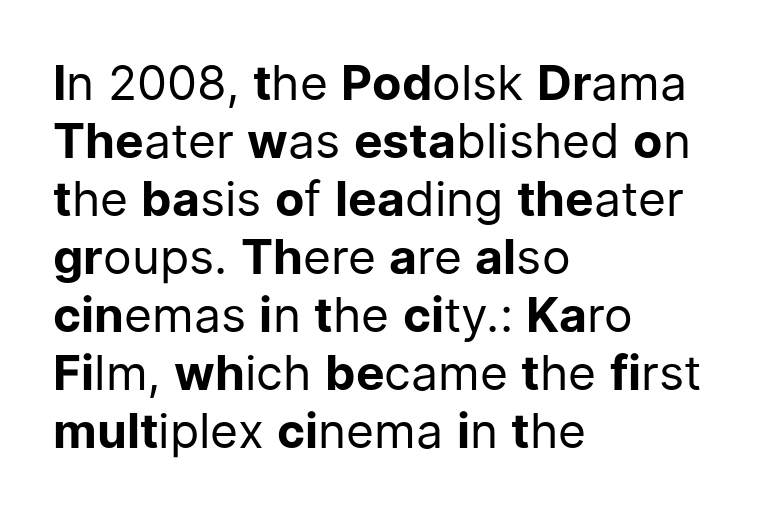
Do the characters align in a grid? No, the font is proportional. The text was rendered using a sans face with plain stroke endings. Glyph-to-glyph distance matches everyday printed text. Is the block centered? No — it sits flush against the left margin.
